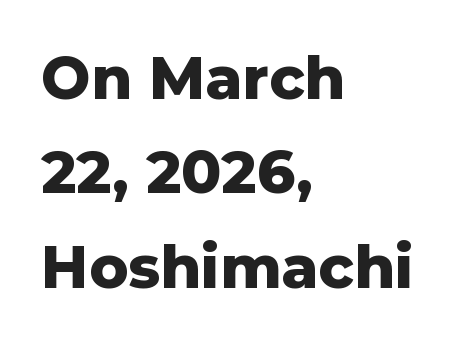
The image shows 59 px heavy sans-serif type, upright; set left-aligned, normal line spacing (1.6x), normal letter spacing, not underlined; low stroke contrast and a medium x-height.
